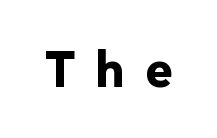
{"serif": "no", "italic": "no", "bold": "yes", "weight": "bold", "width": "normal", "stroke_contrast": "low", "x_height": "medium", "monospaced": "no", "underline": "no", "letter_spacing": "wide", "letter_spacing_em": 0.39, "glyph_px": 52}
